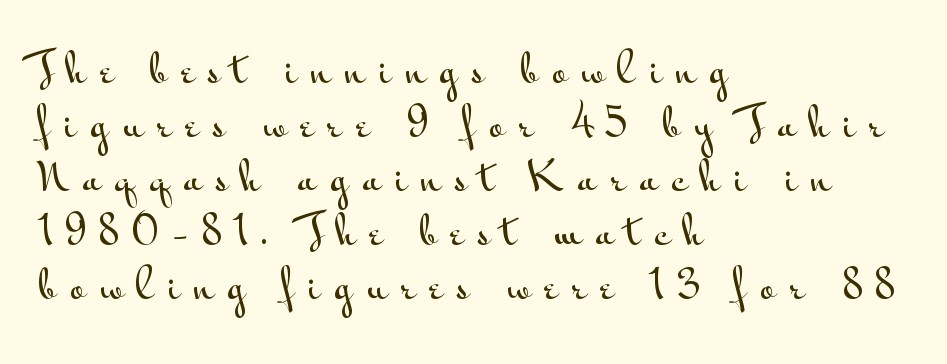
Q: Is the text italic (slanted)? A: Yes.
Q: Is the typeface a serif or a sans-serif typeface? A: Sans-serif.
Q: Is the text underlined? A: No.
Q: How is the paragraph aligned? A: Left-aligned.
Q: Is the spacing between letters normal or unusually wide? A: Unusually wide.
Q: Is the spacing between lines tight, normal or loose? A: Normal.
Q: Width (condensed, normal, or wide)? A: Wide.
Q: Stroke contrast? A: Medium.
Q: x-height? A: Small.
Q: Monospaced? A: No.
